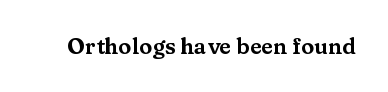
Tall strokes in this sample are plumb rather than angled. Short note: letters normally spaced. Lines of text with bare space underneath.
